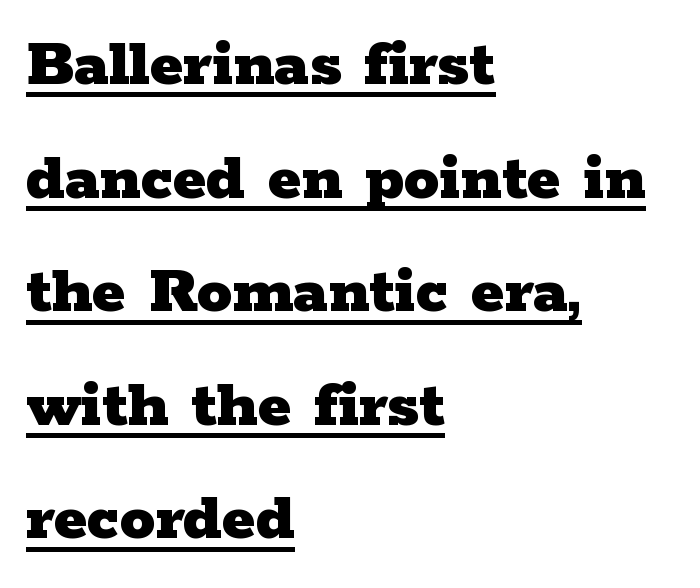
The rendering uses natural spacing where letterforms have individual widths. The sample has been set heavy, in full bold. The passage shown has conventional tracking throughout. Vertically, the passage feels balanced, rows spaced as you'd expect.
